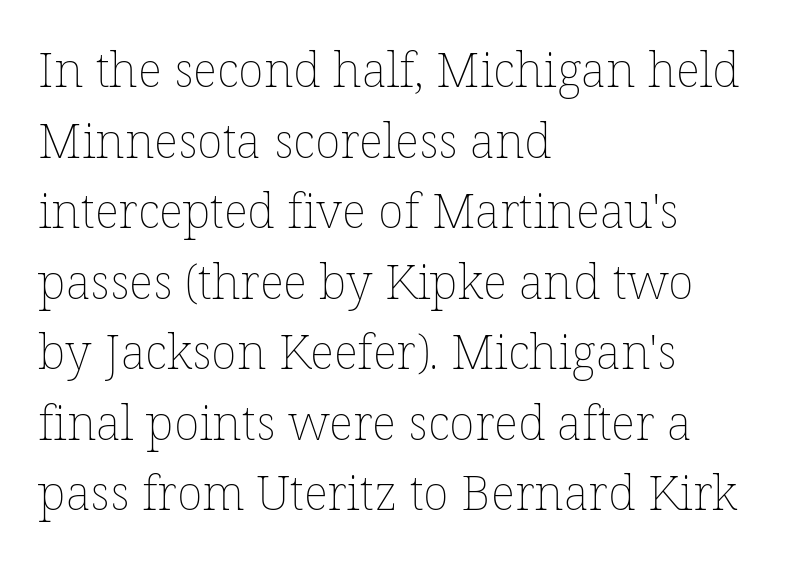
The image shows 48 px thin type, upright; set left-aligned, normal line spacing (1.47x), normal letter spacing, not underlined; low stroke contrast and a medium x-height.
